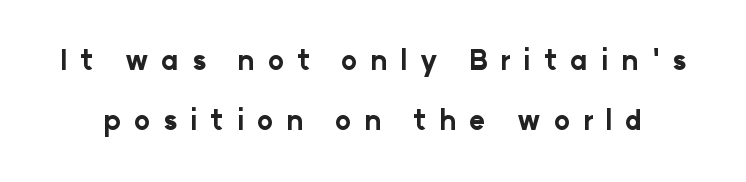
{"italic": "no", "bold": "yes", "underline": "no", "line_spacing": "loose", "line_spacing_ratio": 2.23, "letter_spacing": "wide", "letter_spacing_em": 0.47, "glyph_px": 27}
